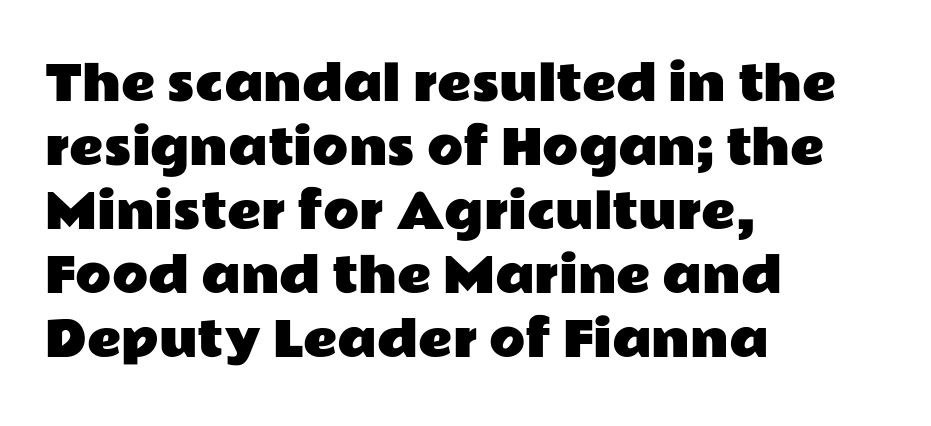
To sum up the face: it is a sans, with no serifs. One glance says typical: line gaps are just what's usual. The paragraph shown leans on its left margin. The line texture is even and compact thanks to regular tracking.
